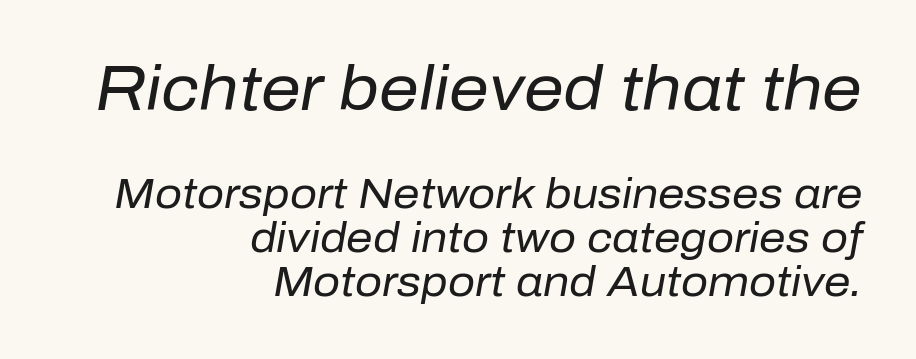
The image shows 63 px regular-weight type, italic (leaning right); set right-aligned, tight line spacing (1.05x), normal letter spacing, not underlined; the first (top) block is 1.5x larger; low stroke contrast and a medium x-height.
